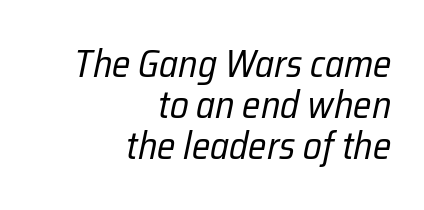
The image shows 38 px regular-weight, condensed type, italic (leaning right); set right-aligned, tight line spacing (1.08x), normal letter spacing, not underlined; low stroke contrast and a medium x-height.
